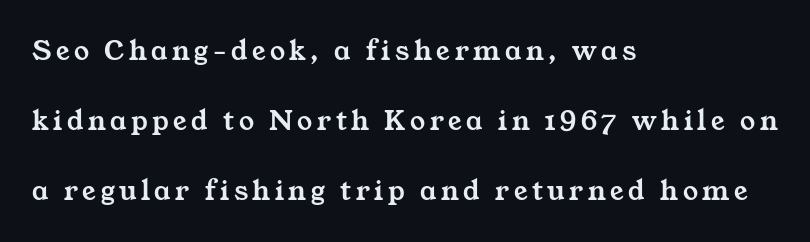
Q: Is the typeface a serif or a sans-serif typeface? A: Serif.
Q: Is the text underlined? A: No.
Q: How is the paragraph aligned? A: Left-aligned.
Q: Is the spacing between lines tight, normal or loose? A: Loose.
Q: Width (condensed, normal, or wide)? A: Wide.
Q: Stroke contrast? A: Medium.
Q: x-height? A: Medium.
Q: Monospaced? A: No.
